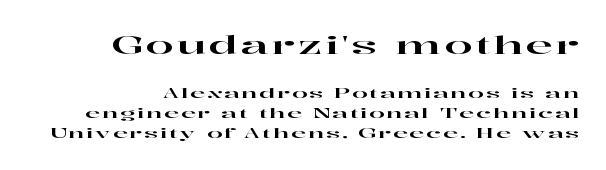
The image shows 25 px text type, upright; set right-aligned, normal line spacing (1.43x), not underlined; the first (top) block is 1.79x larger.
